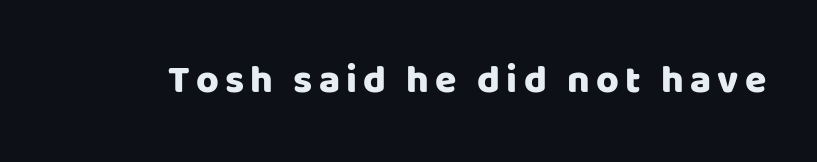
{"serif": "no", "italic": "no", "width": "normal", "stroke_contrast": "low", "x_height": "large", "monospaced": "no", "underline": "no", "glyph_px": 39}
